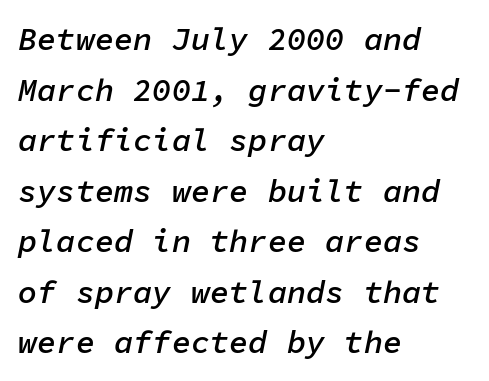
{"italic": "yes", "lean": "right", "slant_degrees": 11, "bold": "semi", "weight": "semibold", "width": "normal", "stroke_contrast": "low", "x_height": "medium", "monospaced": "yes", "underline": "no", "align": "left", "line_spacing": "normal", "line_spacing_ratio": 1.58, "letter_spacing": "normal", "letter_spacing_em": 0.0, "glyph_px": 32}
